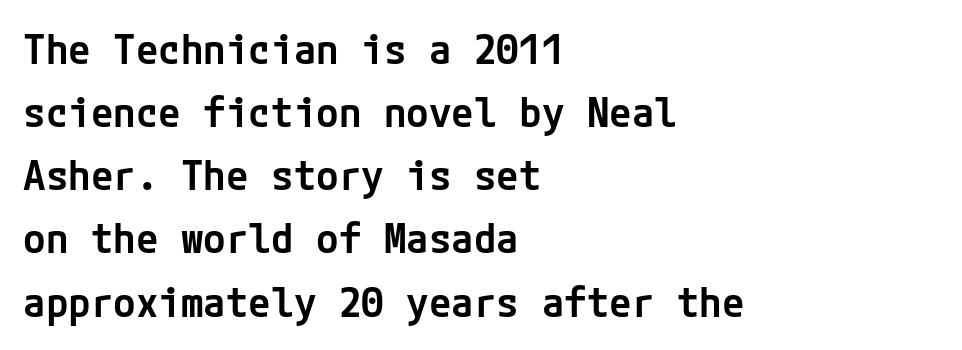
The image shows 41 px semibold sans-serif type, upright; set left-aligned, normal line spacing (1.54x), normal letter spacing, not underlined; low stroke contrast and a medium x-height.
